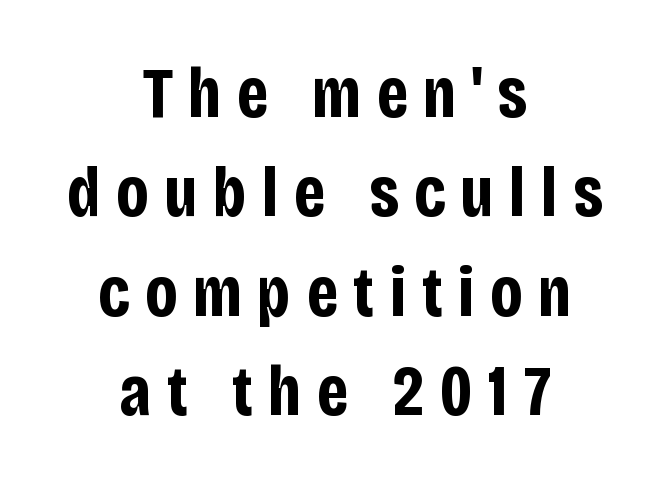
The image shows 72 px bold, condensed sans-serif type, upright; set centered, normal line spacing (1.38x), unusually wide letter spacing (+0.21 em), not underlined; low stroke contrast and a large x-height.
